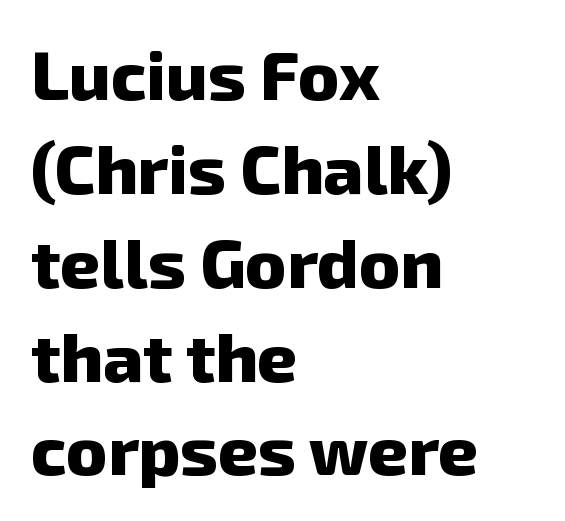
{"serif": "no", "bold": "yes", "weight": "heavy", "width": "normal", "stroke_contrast": "low", "x_height": "medium", "monospaced": "no", "underline": "no", "align": "left", "line_spacing": "normal", "line_spacing_ratio": 1.36, "letter_spacing": "normal", "letter_spacing_em": 0.0, "glyph_px": 69}
